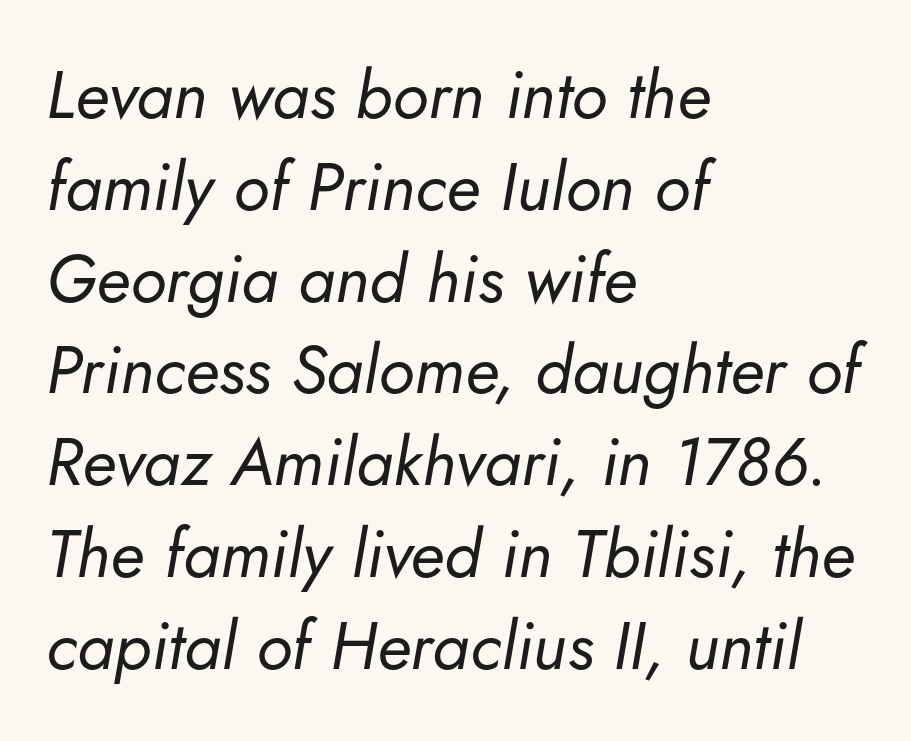
Q: Is the text bold? A: No.
Q: Is the text italic (slanted)? A: Yes, it leans right by about 5 degrees.
Q: Is the text underlined? A: No.
Q: How is the paragraph aligned? A: Left-aligned.
Q: Is the spacing between letters normal or unusually wide? A: Normal.
Q: Is the spacing between lines tight, normal or loose? A: Normal.
Q: Width (condensed, normal, or wide)? A: Normal.
Q: Stroke contrast? A: Low.
Q: x-height? A: Small.
Q: Monospaced? A: No.
